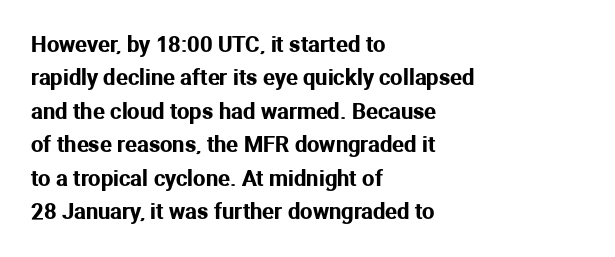
Q: Is the text italic (slanted)? A: No, it is upright.
Q: Is the text underlined? A: No.
Q: How is the paragraph aligned? A: Left-aligned.
Q: Is the spacing between letters normal or unusually wide? A: Normal.
Q: Is the spacing between lines tight, normal or loose? A: Normal.
